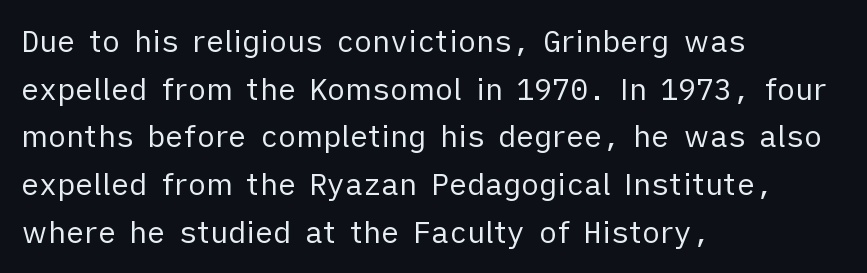
{"serif": "no", "italic": "no", "bold": "no", "weight": "regular", "width": "normal", "stroke_contrast": "low", "x_height": "medium", "monospaced": "no", "underline": "no", "align": "left", "line_spacing": "normal", "line_spacing_ratio": 1.59, "letter_spacing": "normal", "letter_spacing_em": 0.0, "glyph_px": 30}
